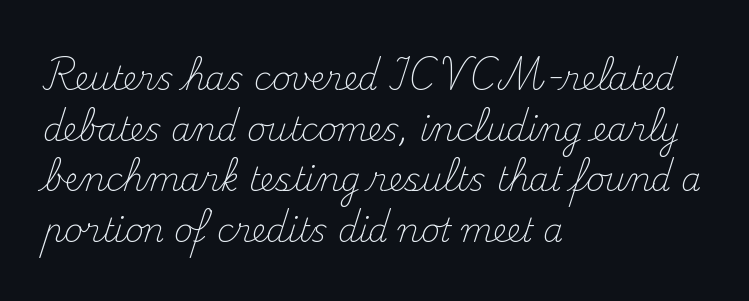
Q: Is the text bold? A: No.
Q: Is the text italic (slanted)? A: Yes.
Q: Is the typeface a serif or a sans-serif typeface? A: Serif.
Q: Is the text underlined? A: No.
Q: How is the paragraph aligned? A: Left-aligned.
Q: Is the spacing between letters normal or unusually wide? A: Normal.
Q: Is the spacing between lines tight, normal or loose? A: Normal.
Q: Width (condensed, normal, or wide)? A: Normal.
Q: Stroke contrast? A: Medium.
Q: x-height? A: Small.
Q: Monospaced? A: No.
